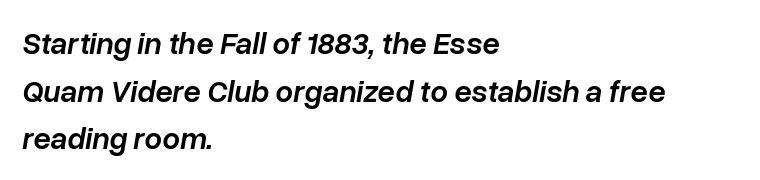
The image shows 31 px semibold type, italic (leaning right); set left-aligned, normal line spacing (1.54x), normal letter spacing, not underlined; low stroke contrast and a medium x-height.
